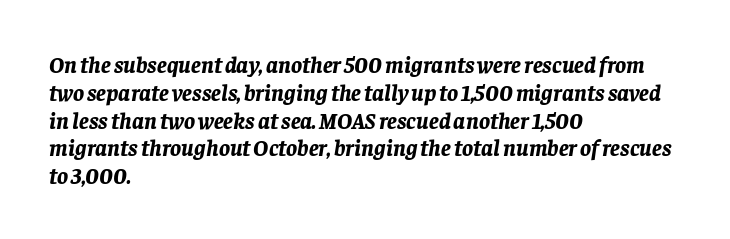
Q: Is the text bold? A: Yes.
Q: Is the text italic (slanted)? A: Yes, it leans right by about 8 degrees.
Q: Is the text underlined? A: No.
Q: How is the paragraph aligned? A: Left-aligned.
Q: Is the spacing between letters normal or unusually wide? A: Normal.
